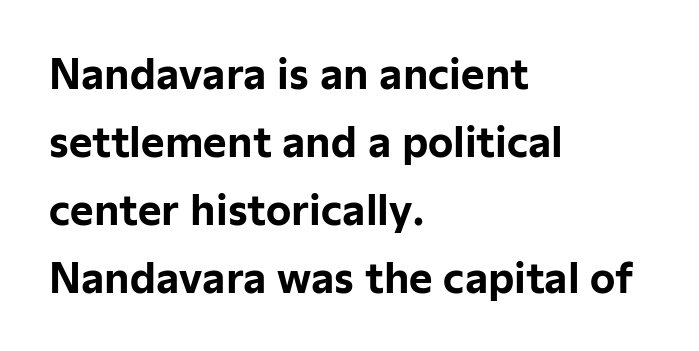
Short and long lines alike share a common starting point at left. Lines of text with bare space underneath. The face used here is a sans, in the tradition of grotesques and geometrics. Note the varied advance widths — an 'i' is clearly narrower than an 'm'.
